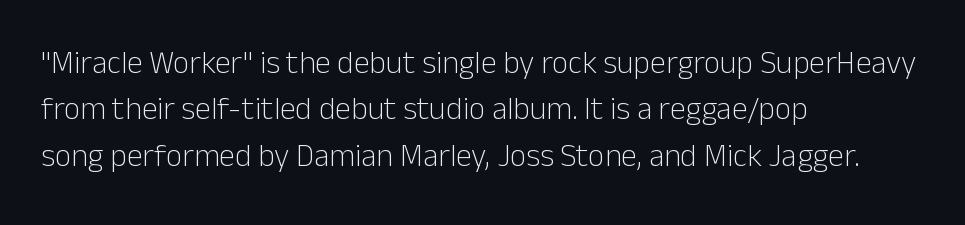
Vertical spacing — default. Each word holds together tightly as a unit, with standard inter-letter gaps. These lines are rendered in a variable-pitch font. Which margin do the lines hug? The left one — the right edge is uneven. Ink coverage per letter is moderate at most.
